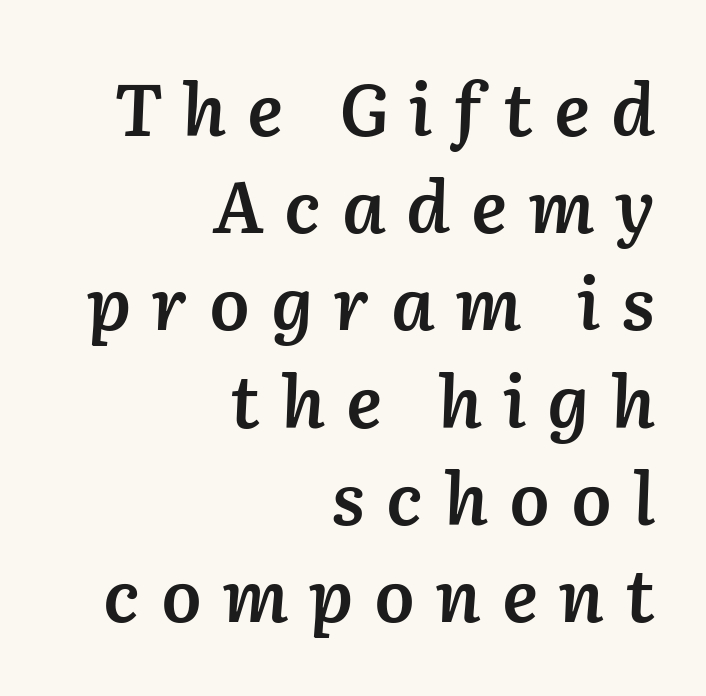
Q: Is the text bold? A: Semi-bold.
Q: Is the text italic (slanted)? A: Yes, it leans right by about 2 degrees.
Q: Is the text underlined? A: No.
Q: How is the paragraph aligned? A: Right-aligned.
Q: Is the spacing between letters normal or unusually wide? A: Unusually wide.
Q: Is the spacing between lines tight, normal or loose? A: Normal.
Q: Width (condensed, normal, or wide)? A: Normal.
Q: Stroke contrast? A: Low.
Q: x-height? A: Medium.
Q: Monospaced? A: No.
